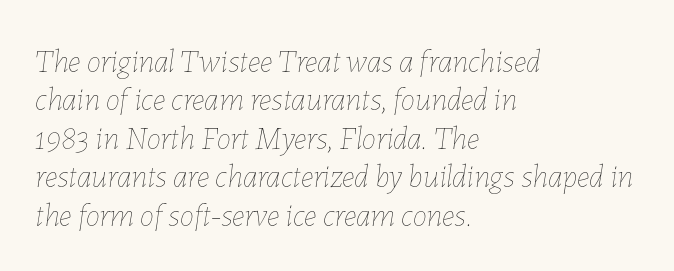
The image shows 32 px thin type, italic (leaning right); set left-aligned, line spacing 1.2x, normal letter spacing, not underlined; low stroke contrast and a medium x-height.
